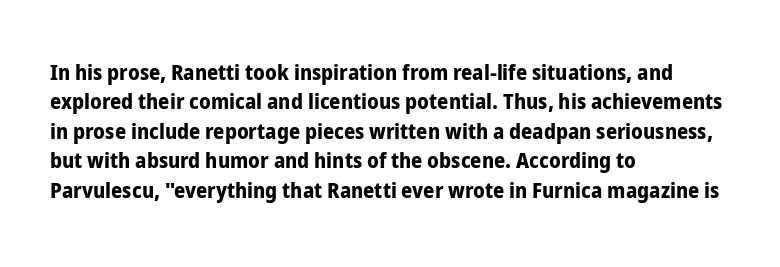
The vertical gap from one line to the next is medium. The rendering uses a bold face; every stroke is thick and dark. When letters stand straight like this, we call the style roman or upright. A typesetter would call this zero additional tracking.
